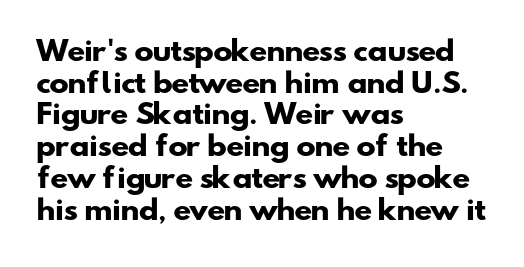
Q: Is the text bold? A: Yes.
Q: Is the text underlined? A: No.
Q: How is the paragraph aligned? A: Left-aligned.
Q: Is the spacing between letters normal or unusually wide? A: Normal.
